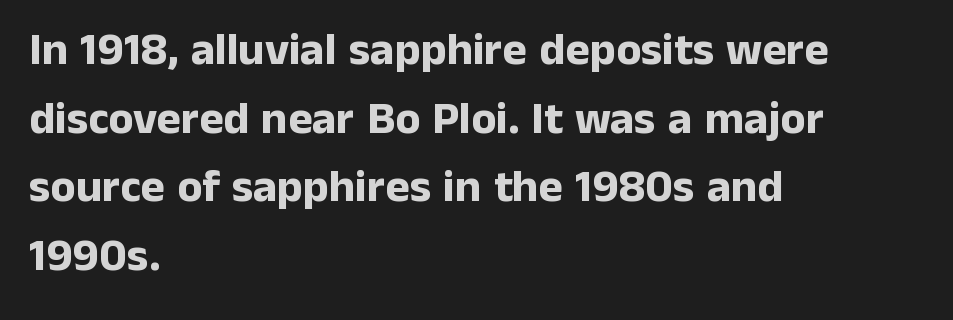
The image shows 46 px bold sans-serif type, upright; set left-aligned, normal line spacing (1.49x), normal letter spacing, not underlined; low stroke contrast and a medium x-height.
